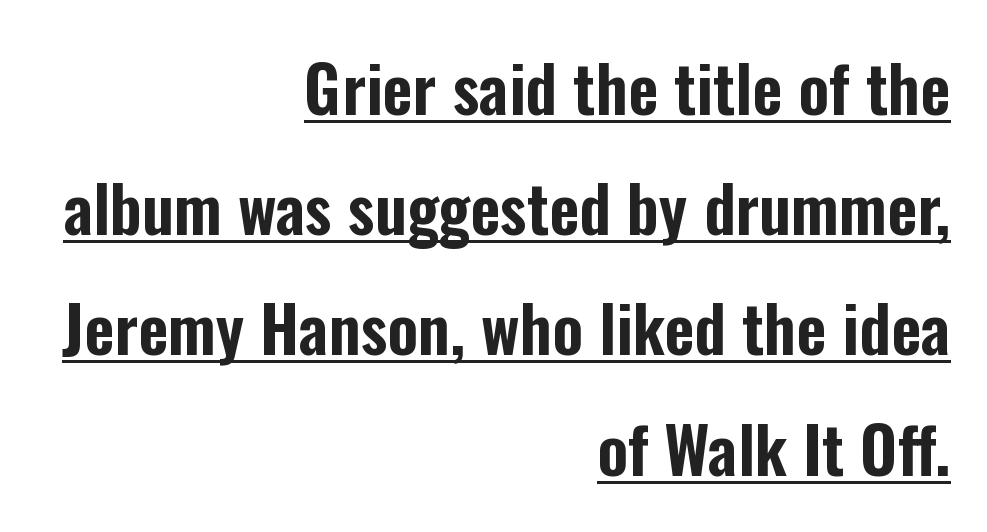
Unlike italic type, these characters show no tilt at all. Serif or sans? Sans — the stroke terminals are bare. Each letter keeps its own natural width here, so spacing adapts to shape. Has an underline been added? It has.
